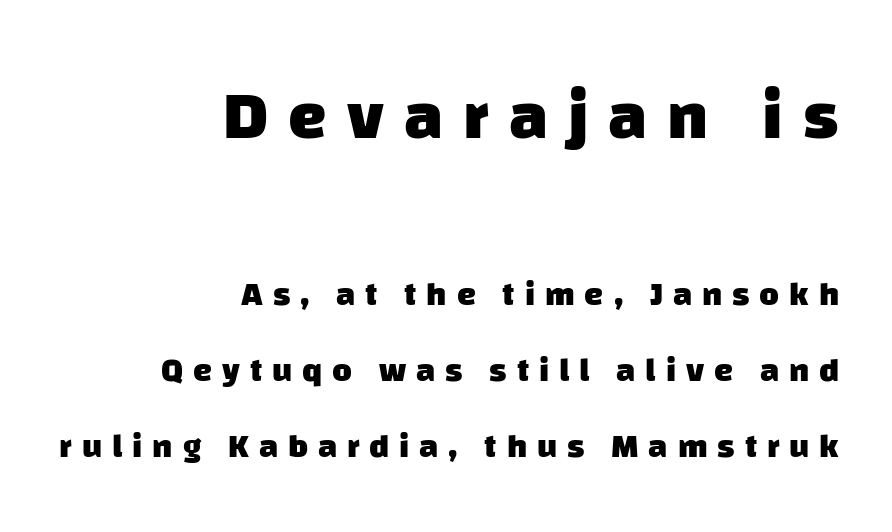
{"serif": "no", "bold": "yes", "weight": "heavy", "width": "normal", "stroke_contrast": "low", "x_height": "large", "monospaced": "no", "underline": "no", "align": "right", "line_spacing": "loose", "line_spacing_ratio": 2.24, "letter_spacing": "wide", "letter_spacing_em": 0.29, "larger_block": "first", "size_ratio": 2.03, "glyph_px": 69}
